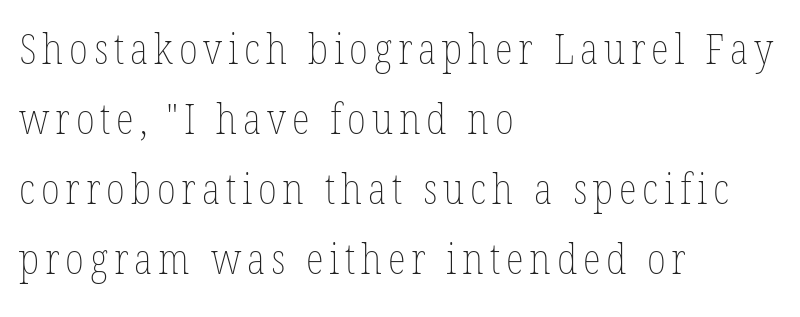
The image shows 42 px thin, condensed type, upright; set left-aligned, normal line spacing (1.67x), not underlined; low stroke contrast and a medium x-height.
